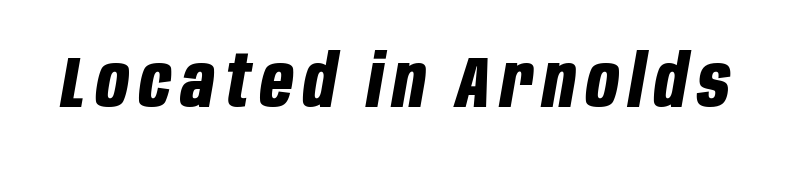
The image shows 72 px bold, condensed type, italic (leaning right); set not underlined; low stroke contrast and a large x-height.
